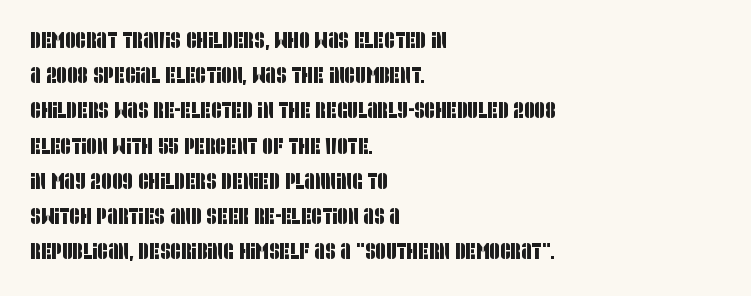
{"underline": "no", "align": "left", "line_spacing": "normal", "line_spacing_ratio": 1.53, "letter_spacing": "normal", "letter_spacing_em": 0.0, "glyph_px": 23}
